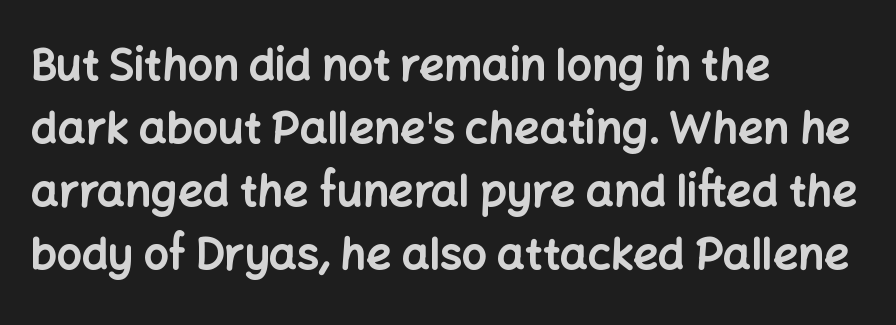
The glyphs have the mass of a bold cut. The rendering uses a moderate line-height, typical for paragraphs. The letters stand upright; this is a roman face. The designer went with a sans here, leaving each stem footless. Clear beneath every line of the passage. You could not count columns in this text — the font is proportionally spaced.
